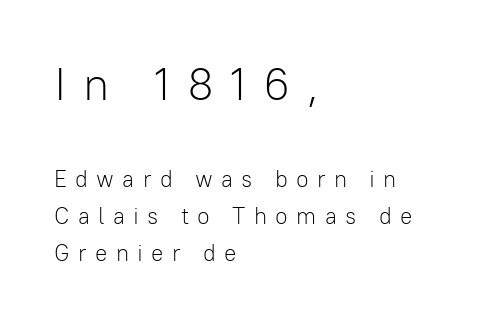
Classification — sans serif. A typesetter would call this proportional, since set widths differ per character. You get the large type first, then a drop to smaller type. Designer's note — italics off, roman on. The passage shown is not underscored anywhere.
